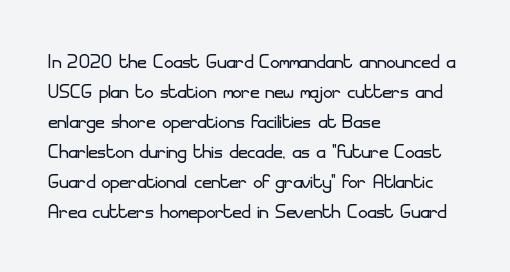
The image shows 25 px text type, upright; set left-aligned, line spacing 1.2x, normal letter spacing, not underlined.
